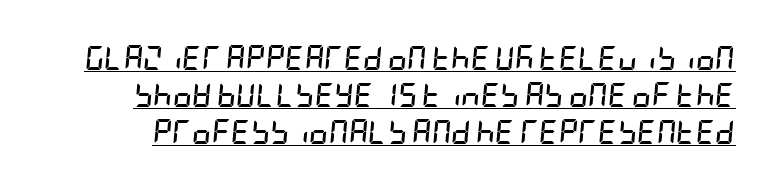
Q: Is the text bold? A: Yes.
Q: Is the text italic (slanted)? A: Yes, it leans right by about 5 degrees.
Q: Is the text underlined? A: Yes.
Q: Is the spacing between letters normal or unusually wide? A: Normal.
Q: Is the spacing between lines tight, normal or loose? A: Normal.
